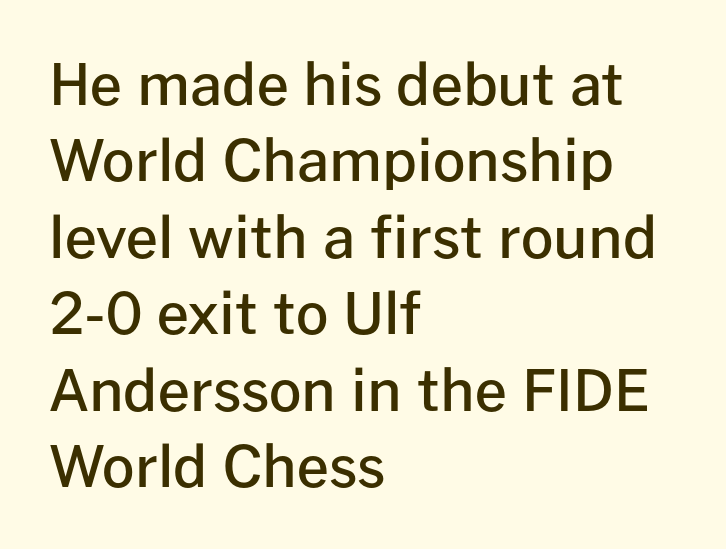
Q: Is the text bold? A: Semi-bold.
Q: Is the text italic (slanted)? A: No, it is upright.
Q: Is the typeface a serif or a sans-serif typeface? A: Sans-serif.
Q: Is the text underlined? A: No.
Q: How is the paragraph aligned? A: Left-aligned.
Q: Is the spacing between letters normal or unusually wide? A: Normal.
Q: Is the spacing between lines tight, normal or loose? A: Normal.
Q: Width (condensed, normal, or wide)? A: Normal.
Q: Stroke contrast? A: Low.
Q: x-height? A: Medium.
Q: Monospaced? A: No.
